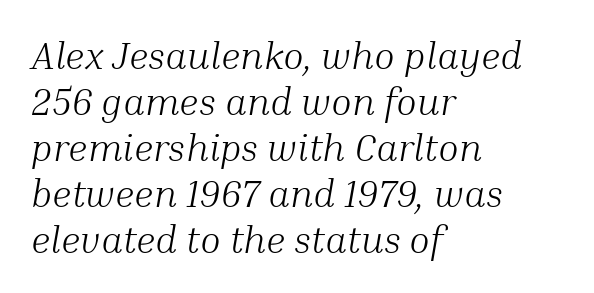
The line texture is even and compact thanks to regular tracking. Nothing heavy about these letters — not bold at all. Notice how the passage keeps a crisp vertical edge on the left only. A bare baseline throughout the passage. Is the type slanted? Yes — the strokes lean at a clear angle.
